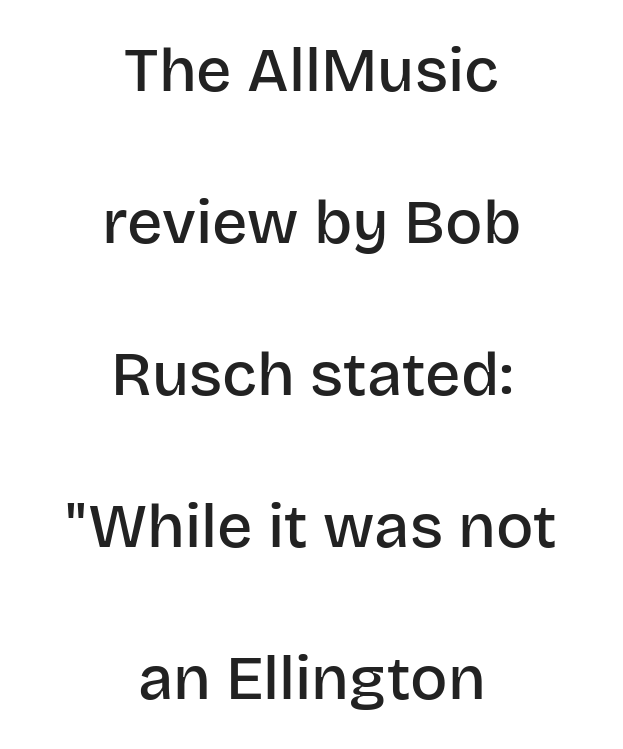
Q: Is the text bold? A: Semi-bold.
Q: Is the text italic (slanted)? A: No, it is upright.
Q: Is the typeface a serif or a sans-serif typeface? A: Sans-serif.
Q: Is the text underlined? A: No.
Q: How is the paragraph aligned? A: Centered.
Q: Is the spacing between letters normal or unusually wide? A: Normal.
Q: Is the spacing between lines tight, normal or loose? A: Loose.
Q: Width (condensed, normal, or wide)? A: Normal.
Q: Stroke contrast? A: Low.
Q: x-height? A: Large.
Q: Monospaced? A: No.
